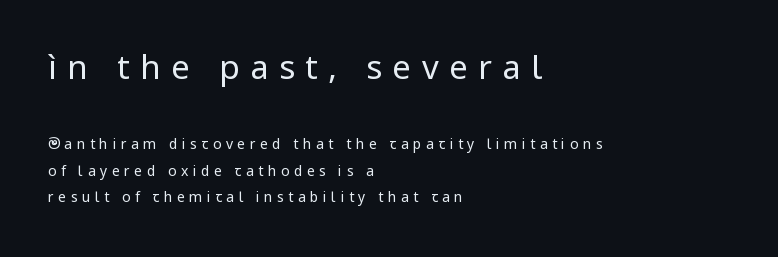
The image shows 33 px regular-weight sans-serif type, upright; set left-aligned, line spacing 1.88x, unusually wide letter spacing (+0.32 em), not underlined; the first (top) block is 2.36x larger; low stroke contrast and a medium x-height.
